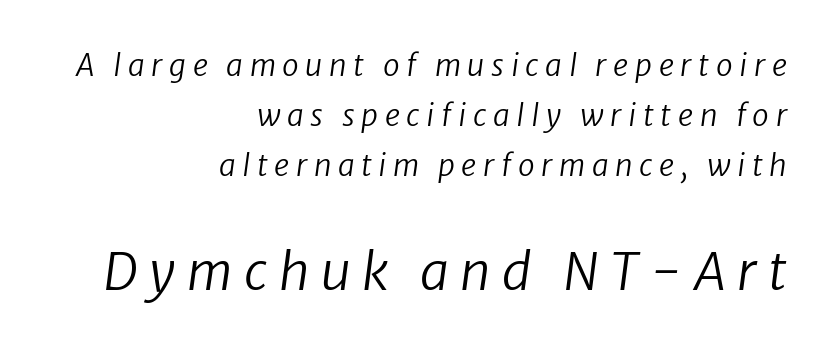
When letters slant like this, we call the style italic. Beneath every word, the page is bare. Quick note: interline space is typical. This rendering widens character spacing well past its baseline value. Size hierarchy here favors the trailing block over the leading one. The letterforms sit at book weight or below.
